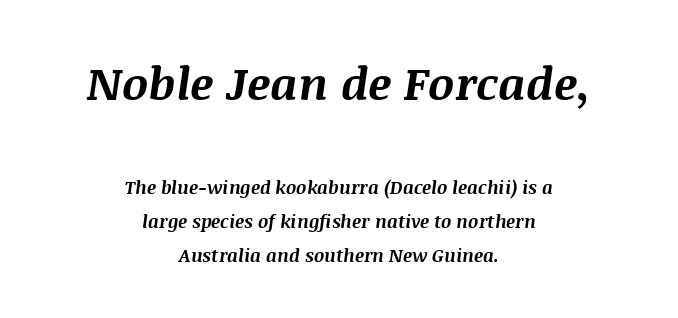
{"italic": "yes", "lean": "right", "slant_degrees": 8, "bold": "yes", "weight": "bold", "width": "normal", "stroke_contrast": "medium", "x_height": "large", "monospaced": "no", "underline": "no", "align": "center", "line_spacing_ratio": 1.89, "letter_spacing": "normal", "letter_spacing_em": 0.0, "larger_block": "first", "size_ratio": 2.56, "glyph_px": 46}
